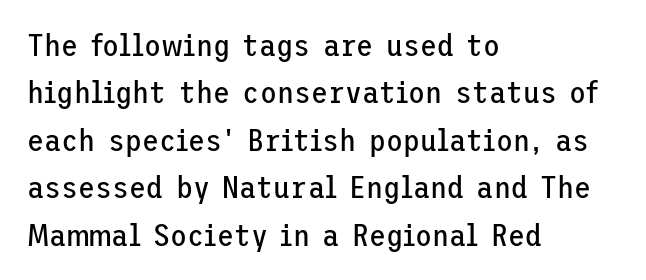
Q: Is the text bold? A: No.
Q: Is the text italic (slanted)? A: No, it is upright.
Q: Is the typeface a serif or a sans-serif typeface? A: Sans-serif.
Q: Is the text underlined? A: No.
Q: How is the paragraph aligned? A: Left-aligned.
Q: Is the spacing between letters normal or unusually wide? A: Normal.
Q: Is the spacing between lines tight, normal or loose? A: Normal.
Q: Width (condensed, normal, or wide)? A: Normal.
Q: Stroke contrast? A: Low.
Q: x-height? A: Medium.
